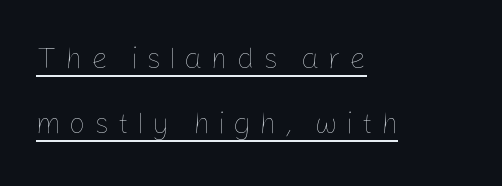
The image shows 29 px thin type, upright; set left-aligned, loose line spacing (2.24x), unusually wide letter spacing (+0.29 em), underlined; low stroke contrast and a medium x-height.
